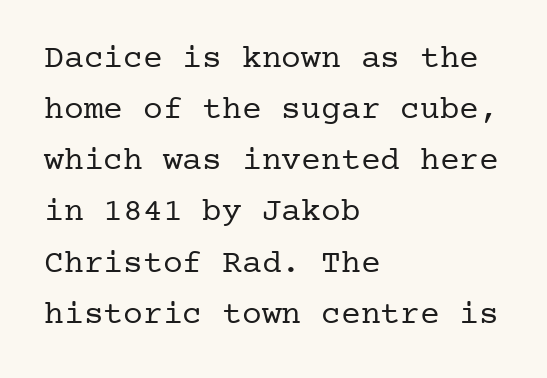
Vertically, the passage feels balanced, rows spaced as you'd expect. A bare baseline throughout the passage. Ascenders rise straight up at ninety degrees. Each letter's strokes conclude with small projecting serifs. Honestly, the letter spacing is just normal — you wouldn't notice it. The compositor pushed each line to the left boundary.
